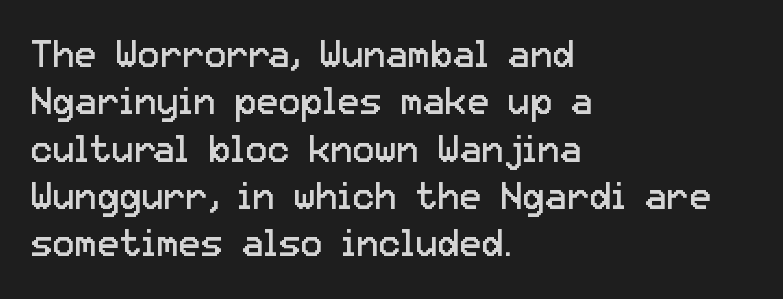
The image shows 37 px regular-weight sans-serif type, upright; set left-aligned, normal line spacing (1.28x), normal letter spacing, not underlined; low stroke contrast and a medium x-height.
